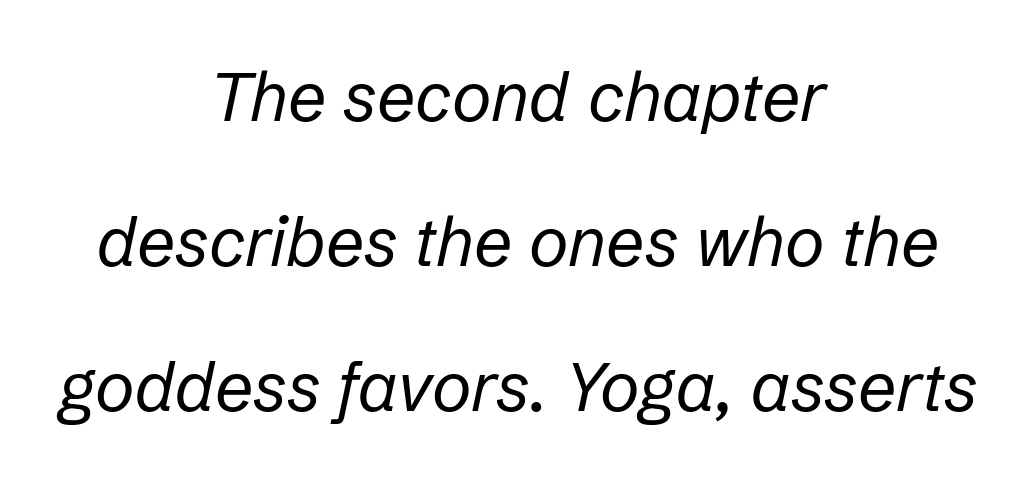
{"italic": "yes", "lean": "right", "slant_degrees": 12, "bold": "no", "weight": "regular", "width": "normal", "stroke_contrast": "low", "x_height": "medium", "monospaced": "no", "underline": "no", "align": "center", "line_spacing": "loose", "line_spacing_ratio": 2.13, "letter_spacing": "normal", "letter_spacing_em": 0.0, "glyph_px": 68}
